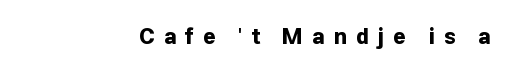
The image shows 22 px bold type, upright; set right-aligned, unusually wide letter spacing (+0.41 em), not underlined.
